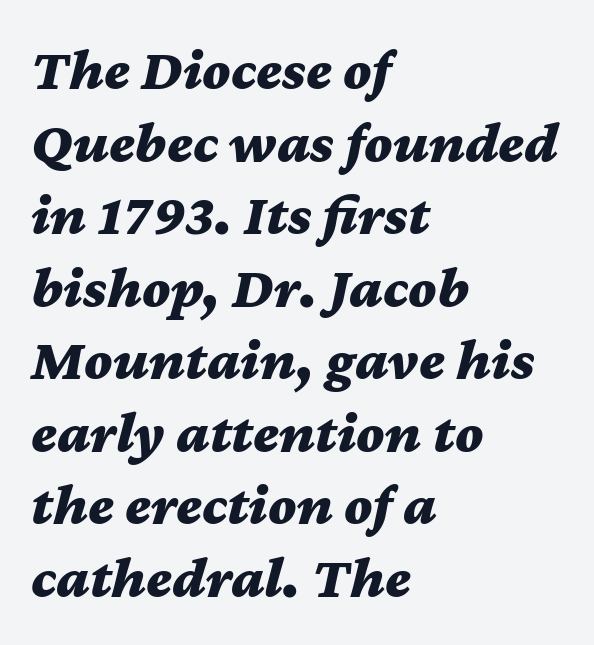
Q: Is the text bold? A: Yes.
Q: Is the text italic (slanted)? A: Yes, it leans right by about 12 degrees.
Q: Is the text underlined? A: No.
Q: How is the paragraph aligned? A: Left-aligned.
Q: Is the spacing between letters normal or unusually wide? A: Normal.
Q: Width (condensed, normal, or wide)? A: Wide.
Q: Stroke contrast? A: Medium.
Q: x-height? A: Medium.
Q: Monospaced? A: No.
